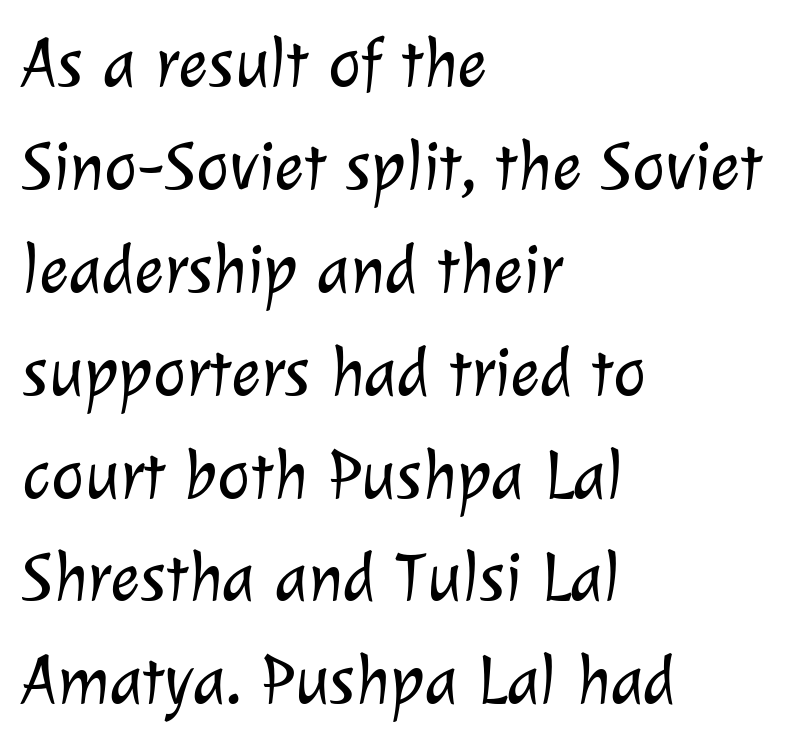
Q: Is the text bold? A: No.
Q: Is the typeface a serif or a sans-serif typeface? A: Sans-serif.
Q: Is the text underlined? A: No.
Q: How is the paragraph aligned? A: Left-aligned.
Q: Is the spacing between letters normal or unusually wide? A: Normal.
Q: Is the spacing between lines tight, normal or loose? A: Normal.
Q: Width (condensed, normal, or wide)? A: Normal.
Q: Stroke contrast? A: Low.
Q: x-height? A: Medium.
Q: Monospaced? A: No.
